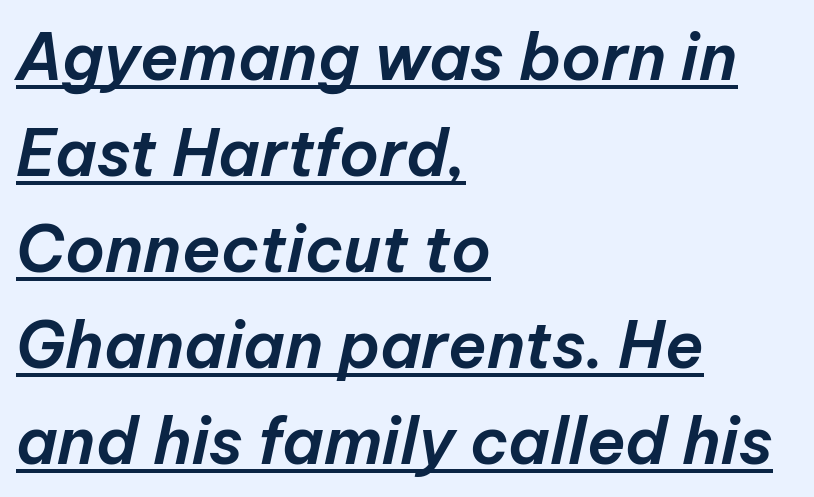
Do the characters align in a grid? No, the font is proportional. The axis of the letterforms is tilted away from vertical. Interline gaps are of average width in this sample. Emphasis is given by a line drawn under the lettering. Short note: letters normally spaced.
